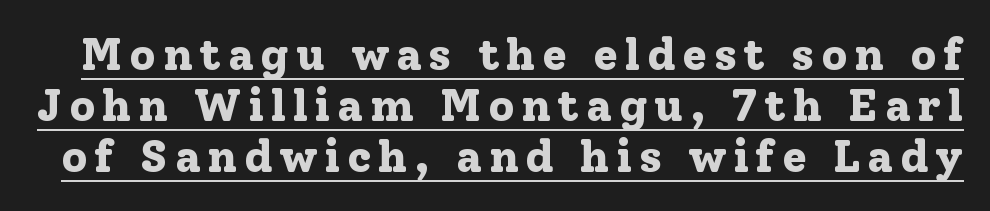
Q: Is the text bold? A: Yes.
Q: Is the text italic (slanted)? A: No, it is upright.
Q: Is the typeface a serif or a sans-serif typeface? A: Serif.
Q: Is the text underlined? A: Yes.
Q: Is the spacing between lines tight, normal or loose? A: Tight.
Q: Width (condensed, normal, or wide)? A: Normal.
Q: Stroke contrast? A: Low.
Q: x-height? A: Medium.
Q: Monospaced? A: No.
